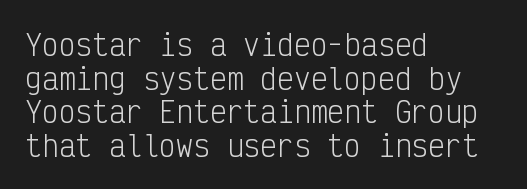
{"serif": "no", "italic": "no", "bold": "no", "weight": "light", "width": "condensed", "stroke_contrast": "low", "x_height": "medium", "monospaced": "yes", "underline": "no", "align": "left", "line_spacing_ratio": 1.2, "letter_spacing": "normal", "letter_spacing_em": 0.0, "glyph_px": 28}
